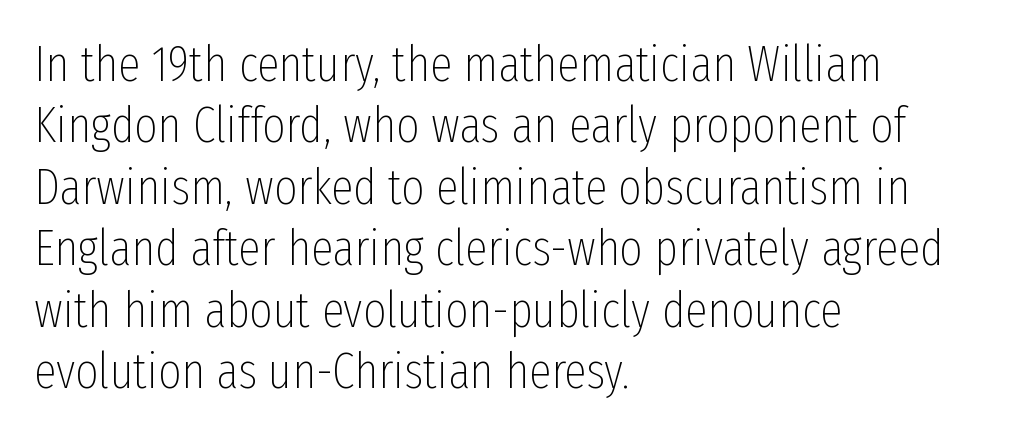
{"serif": "no", "italic": "no", "bold": "no", "weight": "thin", "width": "condensed", "stroke_contrast": "low", "x_height": "medium", "monospaced": "no", "underline": "no", "align": "left", "line_spacing_ratio": 1.23, "letter_spacing": "normal", "letter_spacing_em": 0.0, "glyph_px": 50}
